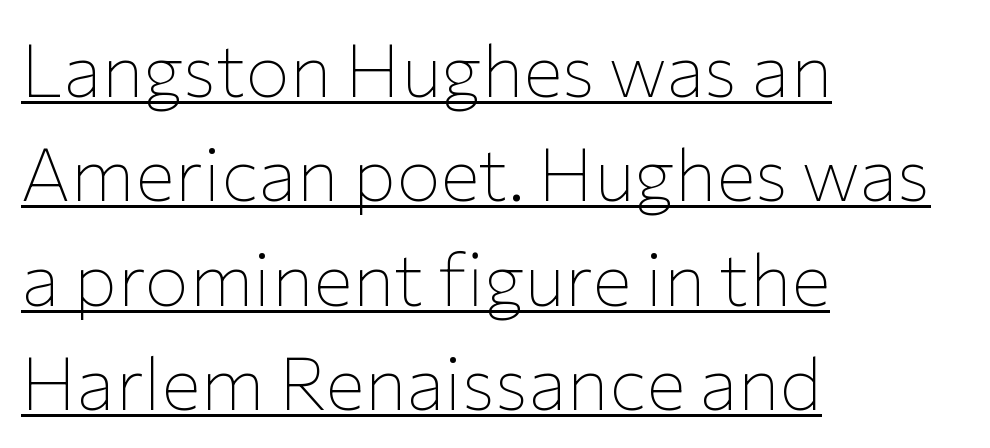
The image shows 74 px thin sans-serif type, upright; set left-aligned, normal line spacing (1.41x), normal letter spacing, underlined; low stroke contrast and a medium x-height.
